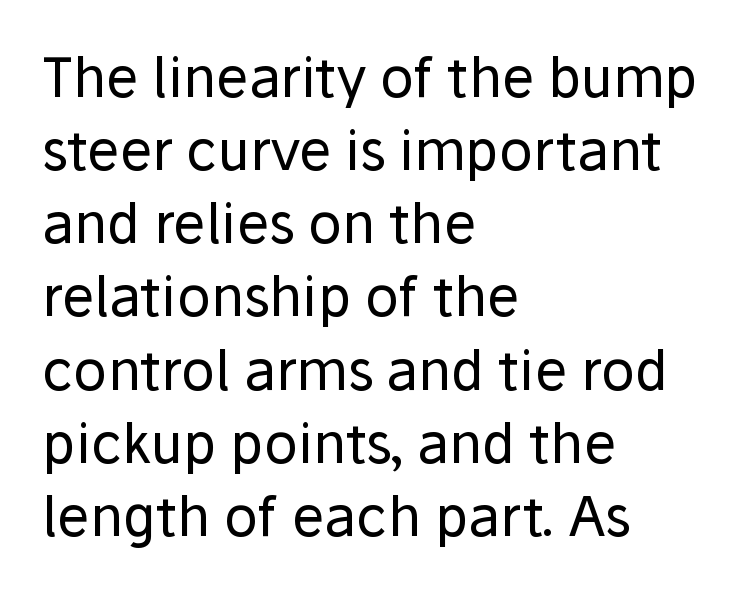
Q: Is the text bold? A: No.
Q: Is the text italic (slanted)? A: No, it is upright.
Q: Is the typeface a serif or a sans-serif typeface? A: Sans-serif.
Q: Is the text underlined? A: No.
Q: How is the paragraph aligned? A: Left-aligned.
Q: Is the spacing between letters normal or unusually wide? A: Normal.
Q: Is the spacing between lines tight, normal or loose? A: Normal.
Q: Width (condensed, normal, or wide)? A: Normal.
Q: Stroke contrast? A: Low.
Q: x-height? A: Medium.
Q: Monospaced? A: No.
